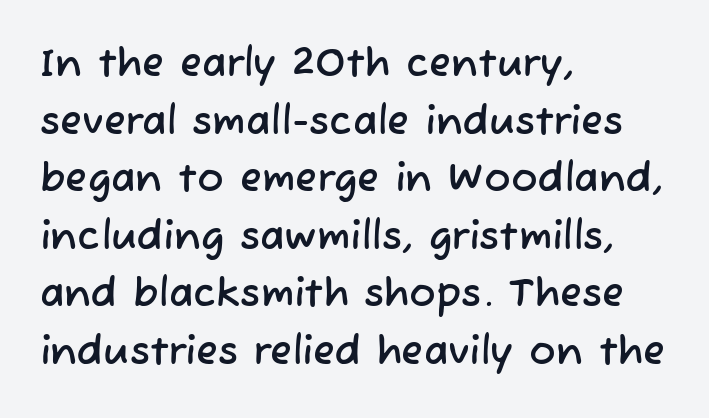
Q: Is the typeface a serif or a sans-serif typeface? A: Sans-serif.
Q: Is the text underlined? A: No.
Q: How is the paragraph aligned? A: Left-aligned.
Q: Is the spacing between letters normal or unusually wide? A: Normal.
Q: Is the spacing between lines tight, normal or loose? A: Normal.
Q: Width (condensed, normal, or wide)? A: Normal.
Q: Stroke contrast? A: Low.
Q: x-height? A: Medium.
Q: Monospaced? A: No.
